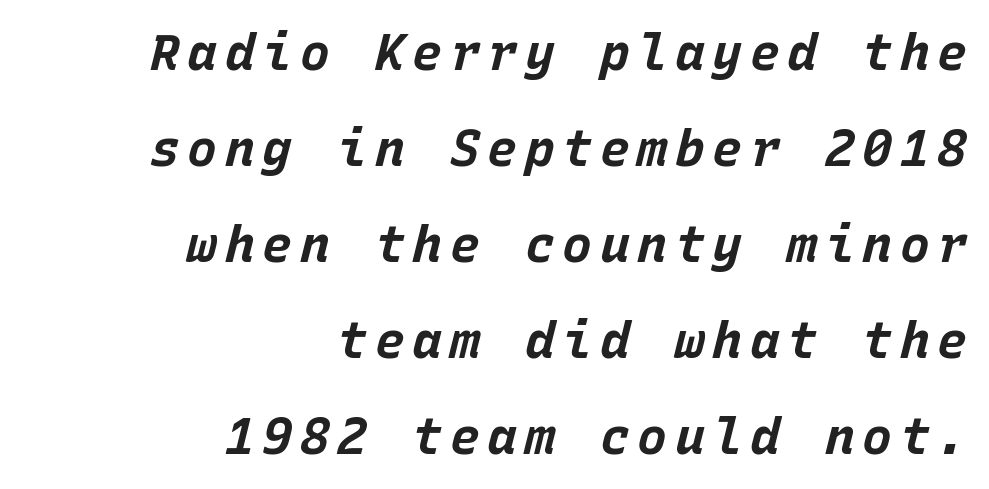
The image shows 50 px bold type, italic (leaning right), monospaced; set right-aligned, loose line spacing (1.92x), not underlined; low stroke contrast and a large x-height.
